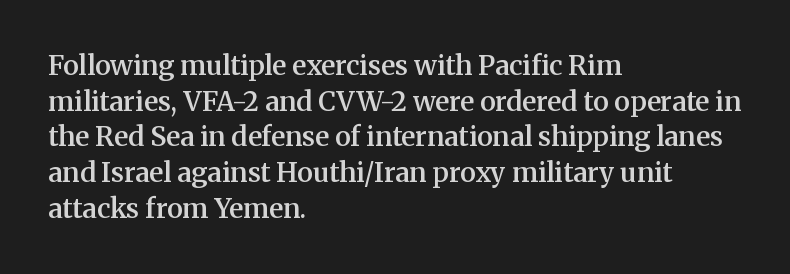
Q: Is the text bold? A: Semi-bold.
Q: Is the text italic (slanted)? A: No, it is upright.
Q: Is the text underlined? A: No.
Q: How is the paragraph aligned? A: Left-aligned.
Q: Is the spacing between letters normal or unusually wide? A: Normal.
Q: Is the spacing between lines tight, normal or loose? A: Normal.
